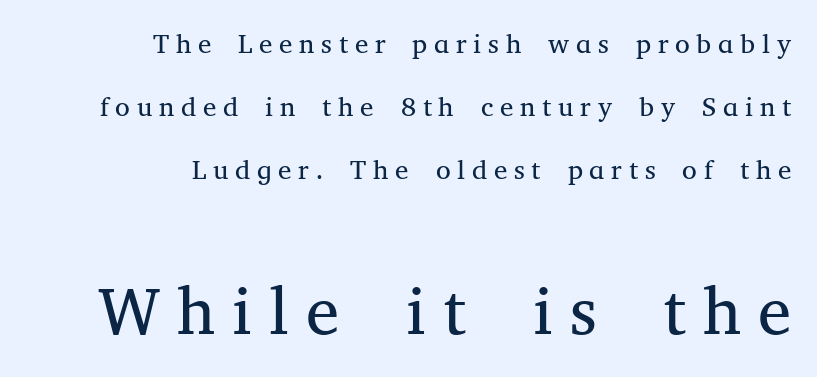
{"serif": "yes", "italic": "no", "bold": "no", "weight": "regular", "width": "normal", "stroke_contrast": "medium", "x_height": "medium", "monospaced": "no", "underline": "no", "align": "right", "line_spacing": "loose", "line_spacing_ratio": 2.33, "letter_spacing": "wide", "letter_spacing_em": 0.25, "larger_block": "second", "size_ratio": 2.48, "glyph_px": 67}
